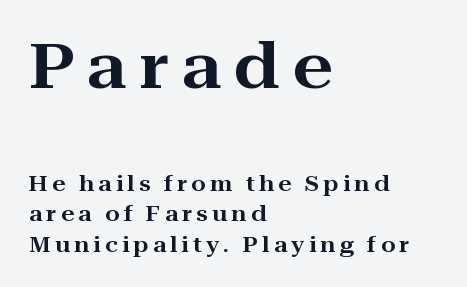
{"serif": "yes", "italic": "no", "width": "wide", "stroke_contrast": "high", "x_height": "medium", "monospaced": "no", "underline": "no", "align": "left", "line_spacing": "normal", "line_spacing_ratio": 1.45, "letter_spacing": "wide", "letter_spacing_em": 0.2, "larger_block": "first", "size_ratio": 3.0, "glyph_px": 63}
